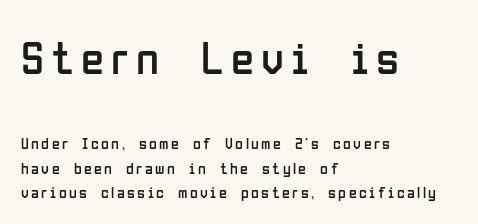
Q: Is the text bold? A: No.
Q: Is the text italic (slanted)? A: No, it is upright.
Q: Is the typeface a serif or a sans-serif typeface? A: Sans-serif.
Q: Is the text underlined? A: No.
Q: How is the paragraph aligned? A: Left-aligned.
Q: Is the spacing between lines tight, normal or loose? A: Normal.
Q: Which block of text is set in a larger size, the first (top) or the second (bottom)? A: The first (top) one.
Q: Width (condensed, normal, or wide)? A: Condensed.
Q: Stroke contrast? A: Low.
Q: x-height? A: Medium.
Q: Monospaced? A: No.
